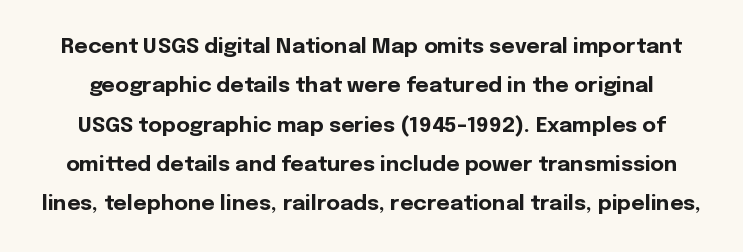
{"italic": "no", "bold": "yes", "underline": "no", "line_spacing_ratio": 1.87, "letter_spacing": "normal", "letter_spacing_em": 0.0, "glyph_px": 21}
